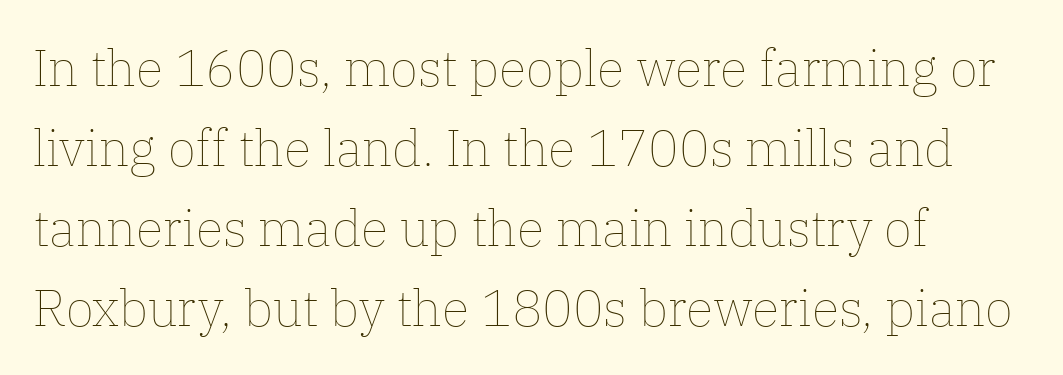
The image shows 51 px thin type, upright; set left-aligned, normal line spacing (1.57x), normal letter spacing, not underlined; low stroke contrast and a medium x-height.
